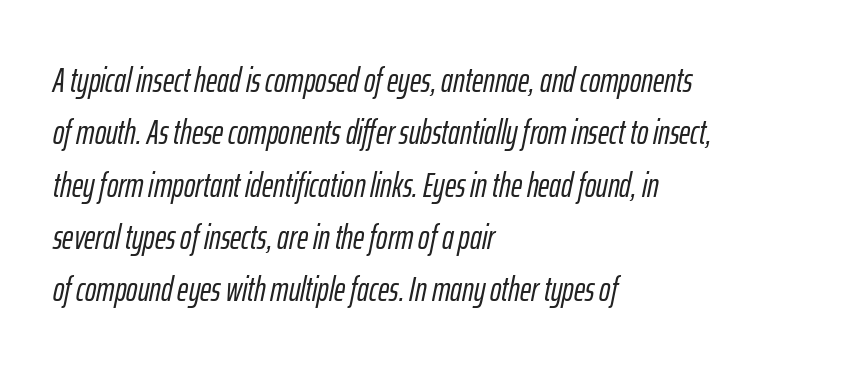
{"italic": "yes", "lean": "right", "slant_degrees": 12, "width": "condensed", "stroke_contrast": "low", "x_height": "medium", "monospaced": "no", "underline": "no", "align": "left", "line_spacing": "normal", "line_spacing_ratio": 1.54, "letter_spacing": "normal", "letter_spacing_em": 0.0, "glyph_px": 34}
